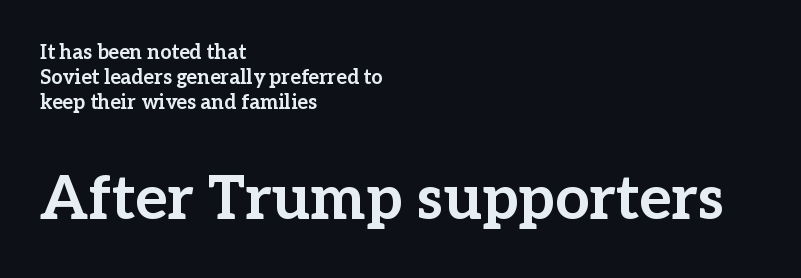
The image shows 61 px bold serif type, upright; set left-aligned, line spacing 1.24x, normal letter spacing, not underlined; the second (bottom) block is 3.05x larger; low stroke contrast and a medium x-height.
